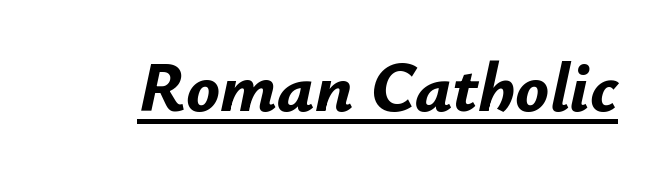
The image shows 70 px bold type, italic (leaning right); set normal letter spacing, underlined; low stroke contrast and a small x-height.
